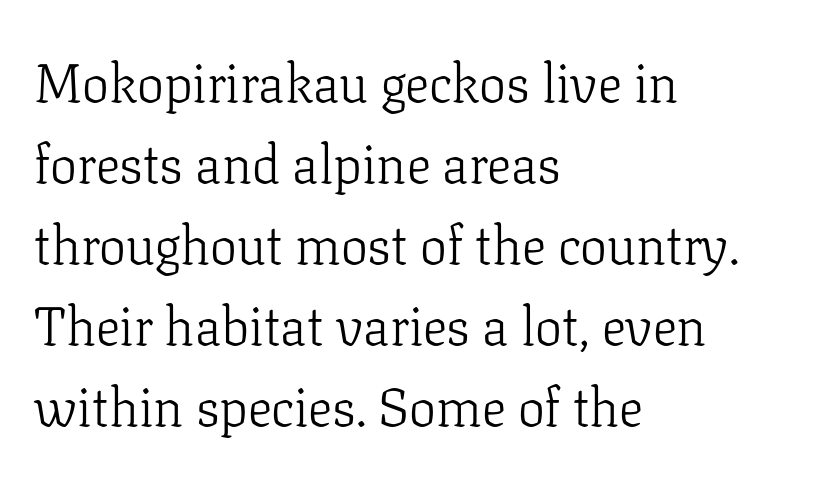
Q: Is the text bold? A: No.
Q: Is the text italic (slanted)? A: No, it is upright.
Q: Is the typeface a serif or a sans-serif typeface? A: Serif.
Q: Is the text underlined? A: No.
Q: How is the paragraph aligned? A: Left-aligned.
Q: Is the spacing between letters normal or unusually wide? A: Normal.
Q: Is the spacing between lines tight, normal or loose? A: Normal.
Q: Width (condensed, normal, or wide)? A: Normal.
Q: Stroke contrast? A: Low.
Q: x-height? A: Medium.
Q: Monospaced? A: No.
